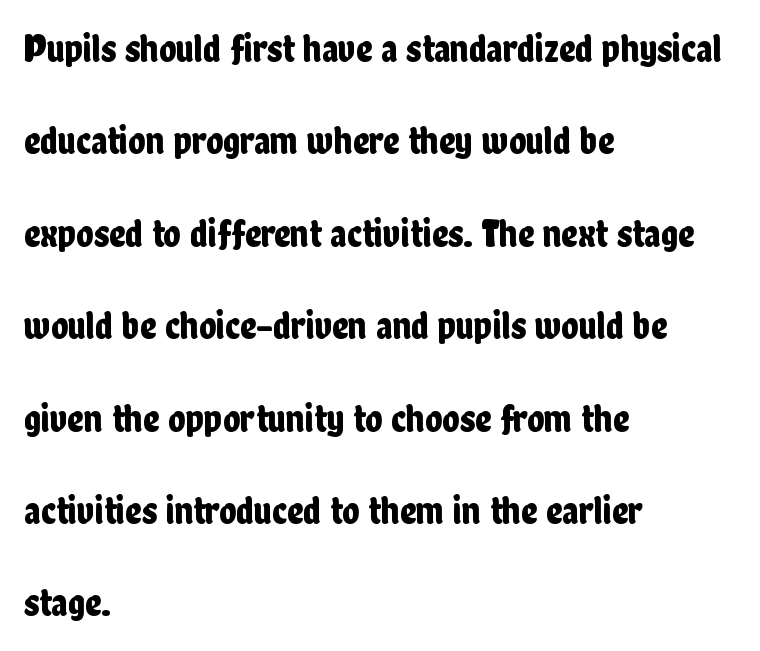
The image shows 40 px condensed sans-serif type, upright; set left-aligned, loose line spacing (2.31x), normal letter spacing, not underlined; low stroke contrast and a medium x-height.
